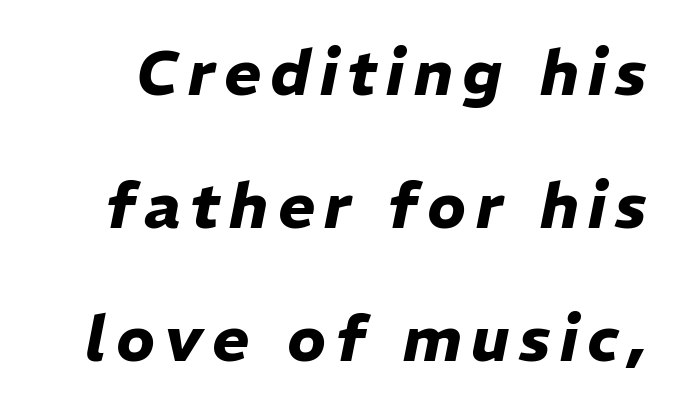
Q: Is the text bold? A: Yes.
Q: Is the text italic (slanted)? A: Yes, it leans right by about 11 degrees.
Q: Is the text underlined? A: No.
Q: Is the spacing between lines tight, normal or loose? A: Loose.
Q: Width (condensed, normal, or wide)? A: Normal.
Q: Stroke contrast? A: Low.
Q: x-height? A: Medium.
Q: Monospaced? A: No.
